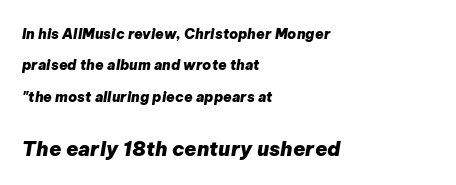
{"italic": "yes", "lean": "right", "slant_degrees": 9, "bold": "yes", "underline": "no", "align": "left", "line_spacing": "loose", "line_spacing_ratio": 2.24, "letter_spacing": "normal", "letter_spacing_em": 0.0, "larger_block": "second", "size_ratio": 1.43, "glyph_px": 20}
